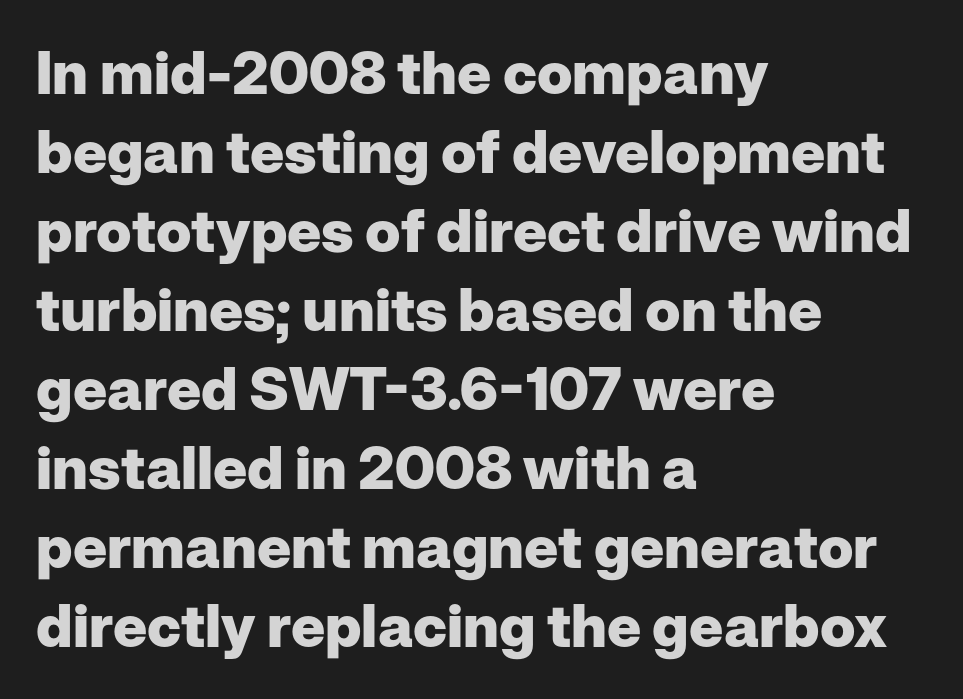
{"serif": "no", "italic": "no", "bold": "yes", "weight": "heavy", "width": "normal", "stroke_contrast": "low", "x_height": "medium", "monospaced": "no", "underline": "no", "align": "left", "line_spacing": "normal", "line_spacing_ratio": 1.34, "letter_spacing": "normal", "letter_spacing_em": 0.0, "glyph_px": 59}
